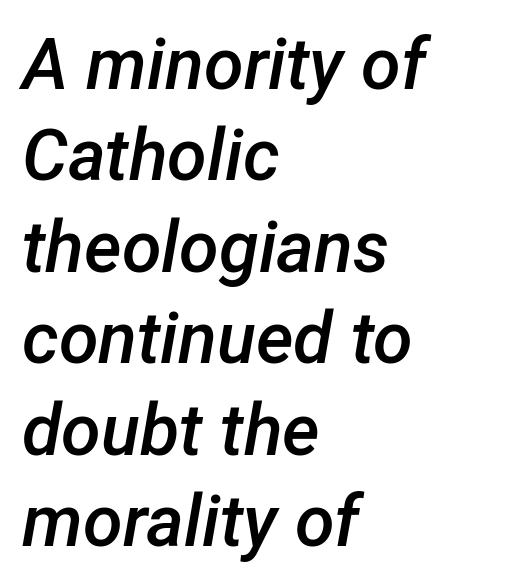
{"italic": "yes", "lean": "right", "slant_degrees": 12, "bold": "semi", "weight": "semibold", "width": "normal", "stroke_contrast": "low", "x_height": "medium", "monospaced": "no", "underline": "no", "align": "left", "line_spacing": "normal", "line_spacing_ratio": 1.27, "letter_spacing": "normal", "letter_spacing_em": 0.0, "glyph_px": 72}
